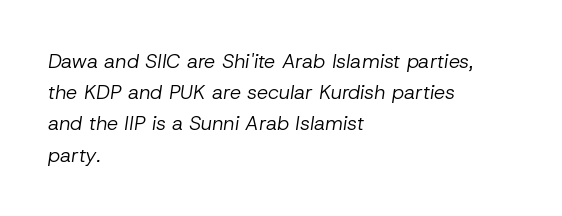
{"italic": "yes", "lean": "right", "slant_degrees": 8, "bold": "no", "underline": "no", "align": "left", "line_spacing": "normal", "line_spacing_ratio": 1.56, "letter_spacing": "normal", "letter_spacing_em": 0.0, "glyph_px": 20}
